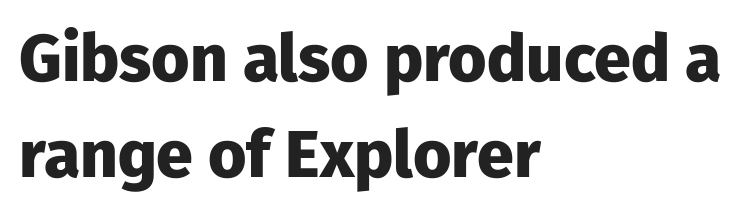
Has an underline been added? It has not. What stands out about the letter spacing? Nothing — it is the standard amount. The space between consecutive lines is moderate. The paragraph has a hard left edge and a soft right edge. The letters stand straight up with perfectly vertical stems.
